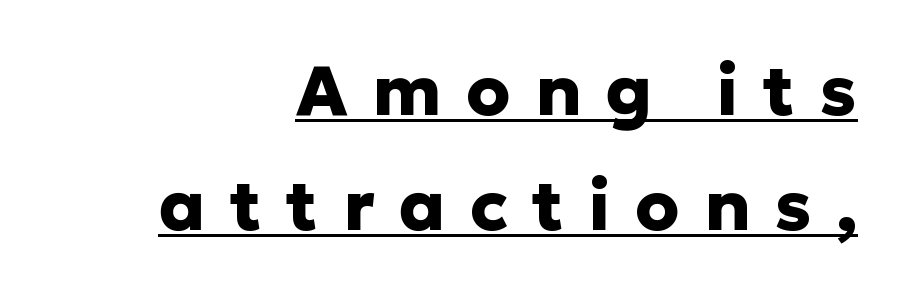
What's the leading like? Ordinary, nothing unusual. The passage is arranged like a letterhead date or caption credit — flush right. Characters follow at a spacing far wider than the type designer built in. Do the characters align in a grid? No, the font is proportional. This sample uses an upright cut, with every glyph sitting square on the baseline. The glyphs are accompanied by a horizontal stroke just below them.
